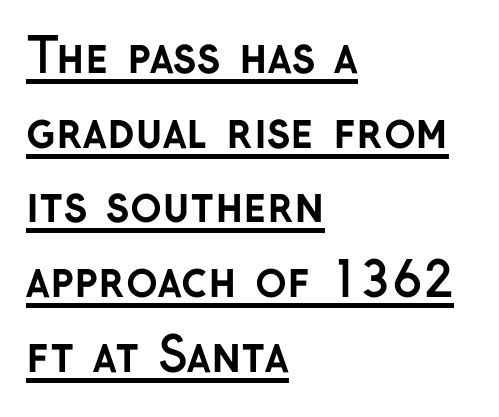
The image shows 47 px semibold sans-serif type, upright; set left-aligned, normal line spacing (1.59x), normal letter spacing, underlined; low stroke contrast and a medium x-height.
